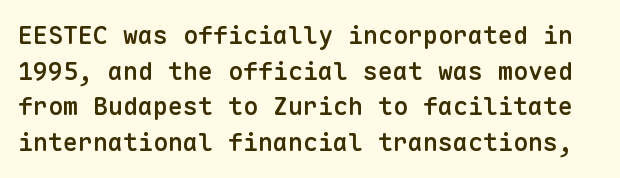
How are the letters spaced? Ordinarily, with no added tracking. Caption: semibold face, moderately heavy strokes. The glyphs are unaccompanied by any horizontal stroke below them. Designer's note — italics off, roman on. Horizontal bands of white between lines are of average thickness.
